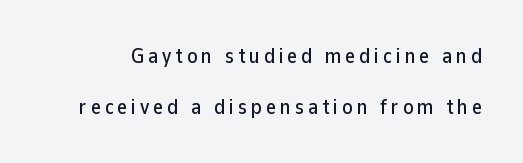
How would I describe the line gaps? Wide and relaxed. These lines were composed using upright roman letters. The baseline area is clear.
